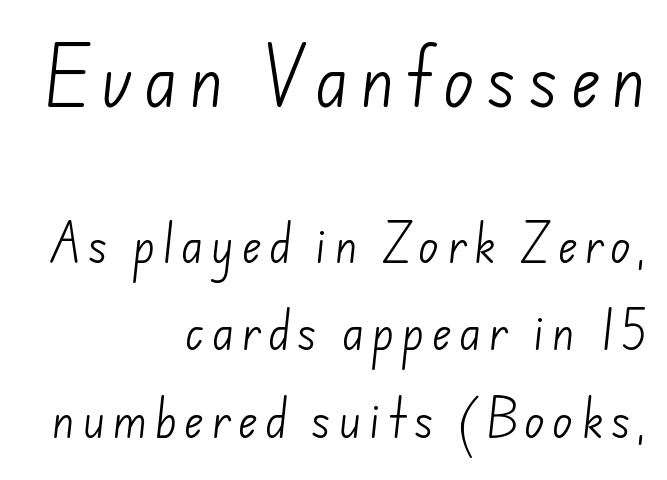
Q: Is the text bold? A: No.
Q: Is the typeface a serif or a sans-serif typeface? A: Sans-serif.
Q: Is the text underlined? A: No.
Q: How is the paragraph aligned? A: Right-aligned.
Q: Is the spacing between lines tight, normal or loose? A: Loose.
Q: Which block of text is set in a larger size, the first (top) or the second (bottom)? A: The first (top) one.
Q: Width (condensed, normal, or wide)? A: Normal.
Q: Stroke contrast? A: Low.
Q: x-height? A: Small.
Q: Monospaced? A: No.
